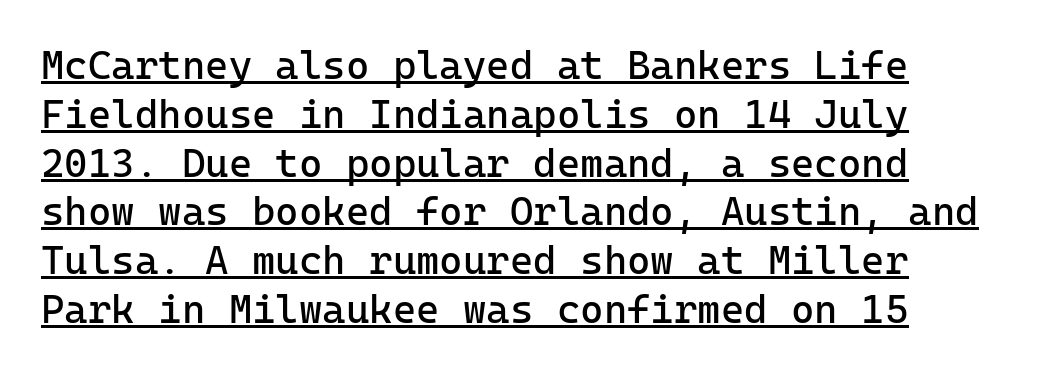
{"serif": "no", "italic": "no", "bold": "no", "weight": "regular", "width": "normal", "stroke_contrast": "low", "x_height": "medium", "underline": "yes", "align": "left", "line_spacing_ratio": 1.22, "letter_spacing": "normal", "letter_spacing_em": 0.0, "glyph_px": 40}
